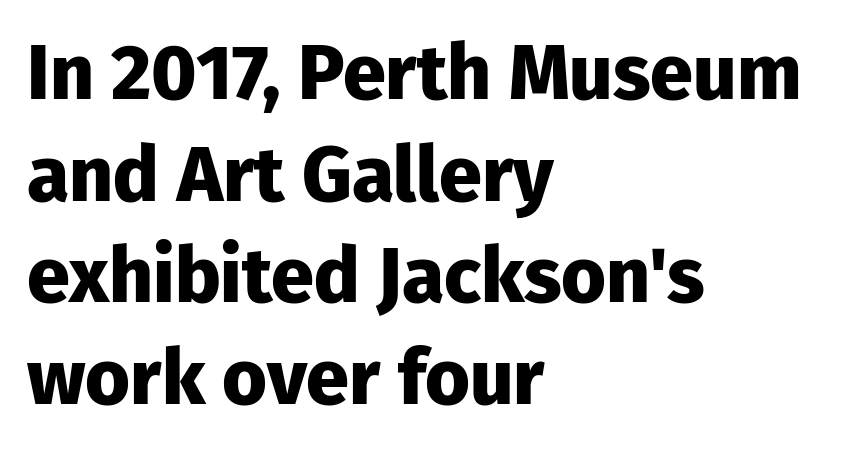
Proportional: the letters do not fall into vertical columns. No word sits above an underline. The designer left line spacing at the default. The glyphs have the mass of a bold cut. Ordinary non-slanted type is in use.
